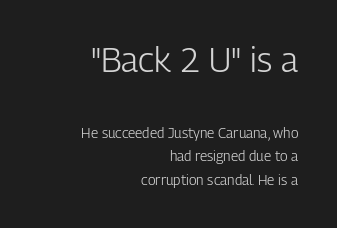
Unlike italic type, these characters show no tilt at all. A quiet, ordinary-to-light weight characterises the typeface. Large over small — that's the arrangement of the two blocks here. The words here are not underlined. Stroke terminals: plain, sans-serif.
